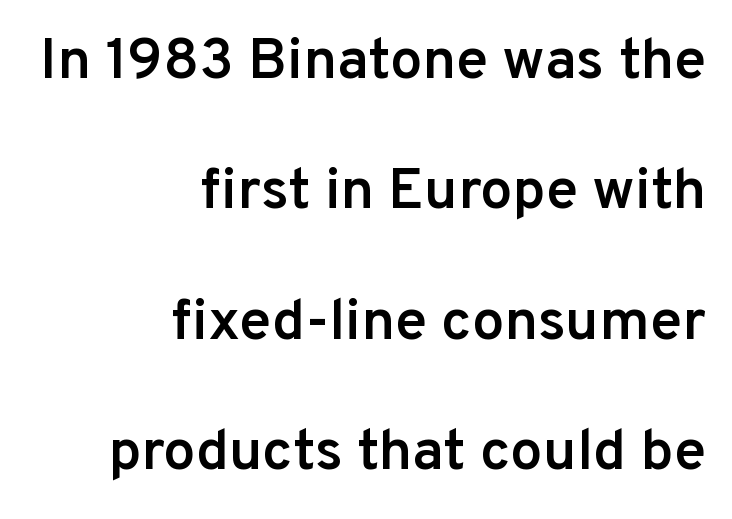
The image shows 58 px semibold sans-serif type, upright; set right-aligned, loose line spacing (2.25x), normal letter spacing, not underlined; low stroke contrast and a medium x-height.
